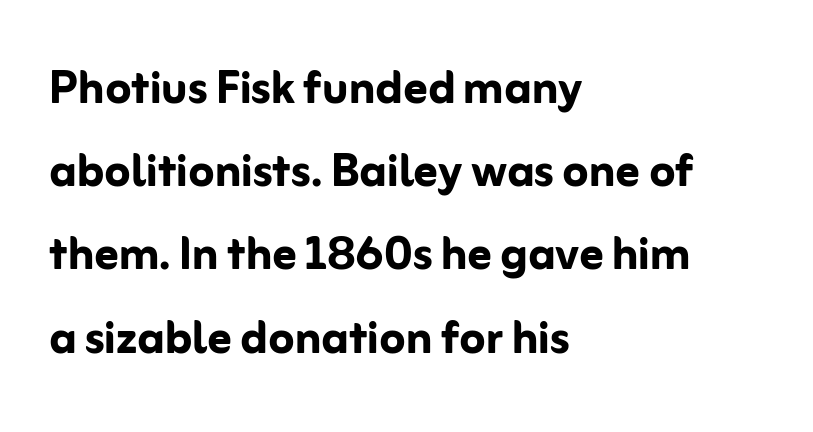
Q: Is the text bold? A: Yes.
Q: Is the text italic (slanted)? A: No, it is upright.
Q: Is the typeface a serif or a sans-serif typeface? A: Sans-serif.
Q: Is the text underlined? A: No.
Q: How is the paragraph aligned? A: Left-aligned.
Q: Is the spacing between letters normal or unusually wide? A: Normal.
Q: Is the spacing between lines tight, normal or loose? A: Normal.
Q: Width (condensed, normal, or wide)? A: Normal.
Q: Stroke contrast? A: Low.
Q: x-height? A: Medium.
Q: Monospaced? A: No.
